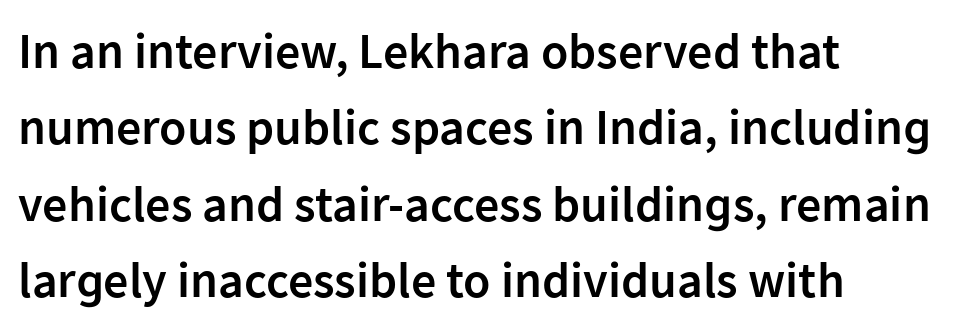
Looks like regular typesetting: each glyph gets only the width it needs. Lines of text with bare space underneath. Between one letter and the next there's only the usual sliver of space. No italicization has been applied; the sample stays upright. The rows are spaced the way most documents space them.
